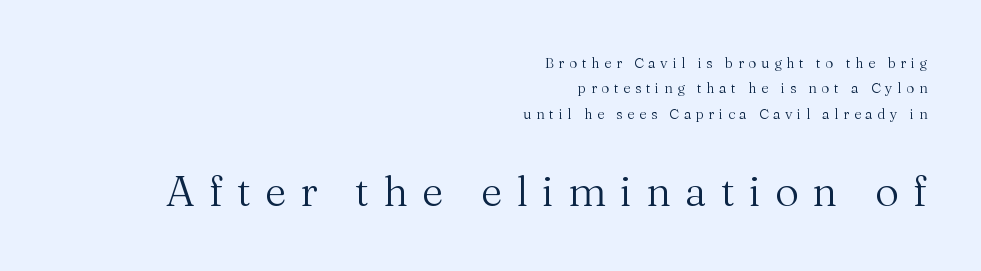
Q: Is the text bold? A: No.
Q: Is the text italic (slanted)? A: No, it is upright.
Q: Is the typeface a serif or a sans-serif typeface? A: Serif.
Q: Is the text underlined? A: No.
Q: How is the paragraph aligned? A: Right-aligned.
Q: Is the spacing between letters normal or unusually wide? A: Unusually wide.
Q: Which block of text is set in a larger size, the first (top) or the second (bottom)? A: The second (bottom) one.
Q: Width (condensed, normal, or wide)? A: Normal.
Q: Stroke contrast? A: Medium.
Q: x-height? A: Medium.
Q: Monospaced? A: No.
